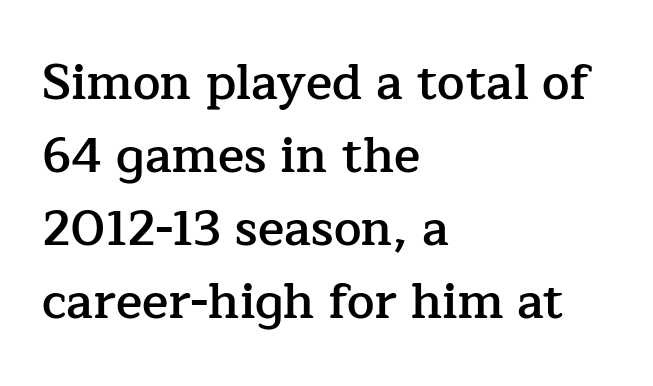
{"serif": "yes", "italic": "no", "bold": "semi", "weight": "semibold", "width": "normal", "stroke_contrast": "low", "x_height": "medium", "monospaced": "no", "underline": "no", "align": "left", "line_spacing": "normal", "line_spacing_ratio": 1.49, "letter_spacing": "normal", "letter_spacing_em": 0.0, "glyph_px": 49}
